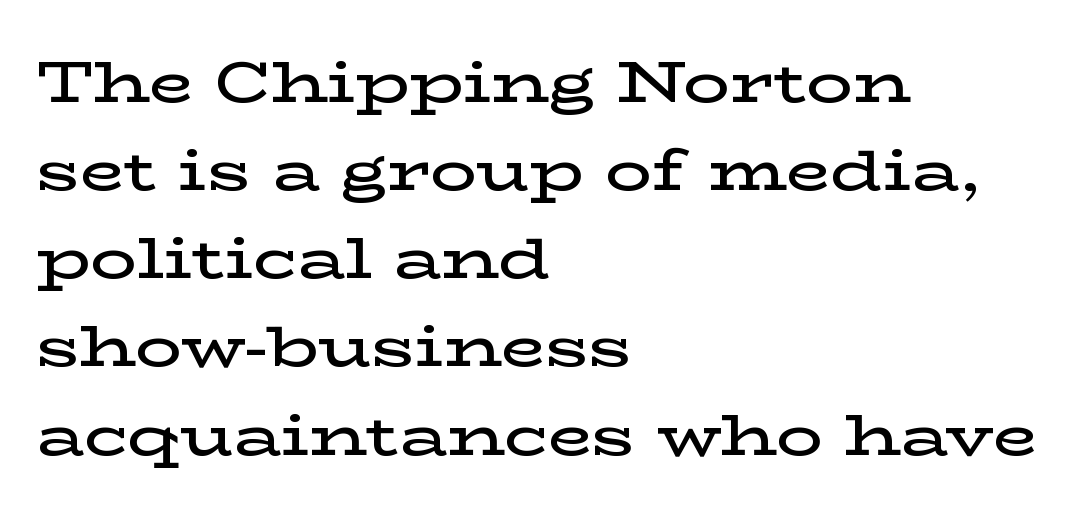
{"serif": "yes", "italic": "no", "bold": "semi", "weight": "semibold", "width": "wide", "stroke_contrast": "low", "x_height": "medium", "monospaced": "no", "underline": "no", "align": "left", "line_spacing": "normal", "line_spacing_ratio": 1.52, "letter_spacing": "normal", "letter_spacing_em": 0.0, "glyph_px": 58}
